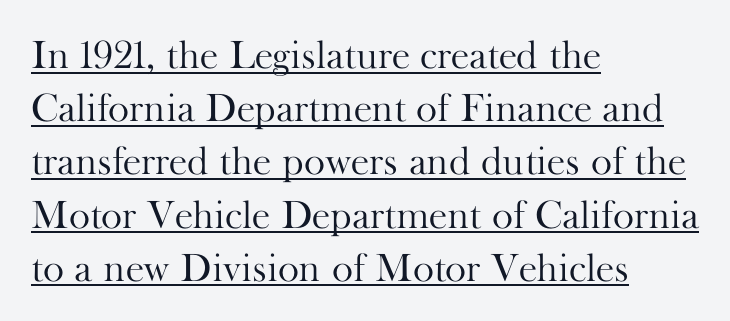
{"serif": "yes", "italic": "no", "bold": "no", "weight": "light", "width": "normal", "stroke_contrast": "high", "x_height": "small", "monospaced": "no", "underline": "yes", "align": "left", "line_spacing": "normal", "line_spacing_ratio": 1.33, "letter_spacing": "normal", "letter_spacing_em": 0.0, "glyph_px": 40}
